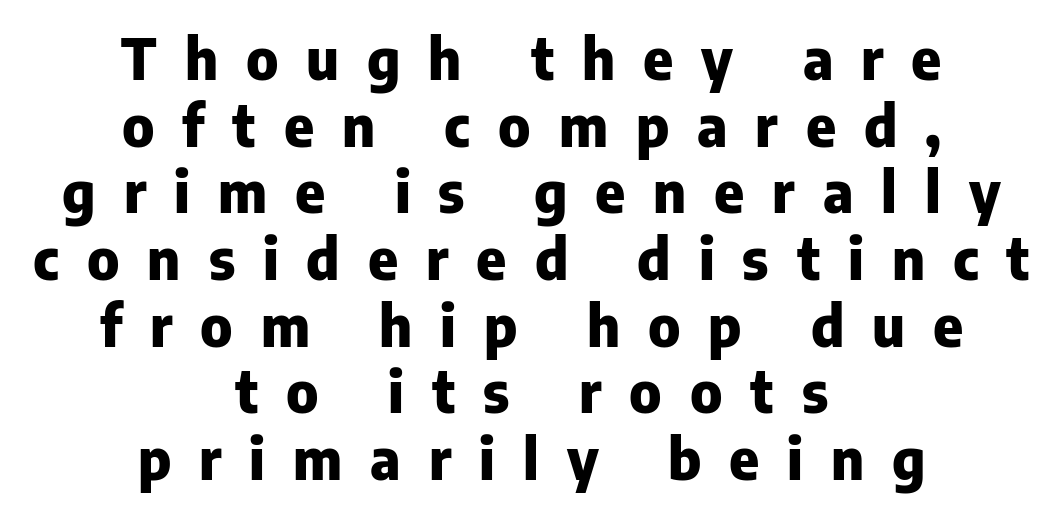
Q: Is the text bold? A: Yes.
Q: Is the text italic (slanted)? A: No, it is upright.
Q: Is the typeface a serif or a sans-serif typeface? A: Sans-serif.
Q: Is the text underlined? A: No.
Q: How is the paragraph aligned? A: Centered.
Q: Is the spacing between letters normal or unusually wide? A: Unusually wide.
Q: Width (condensed, normal, or wide)? A: Normal.
Q: Stroke contrast? A: Low.
Q: x-height? A: Medium.
Q: Monospaced? A: No.
